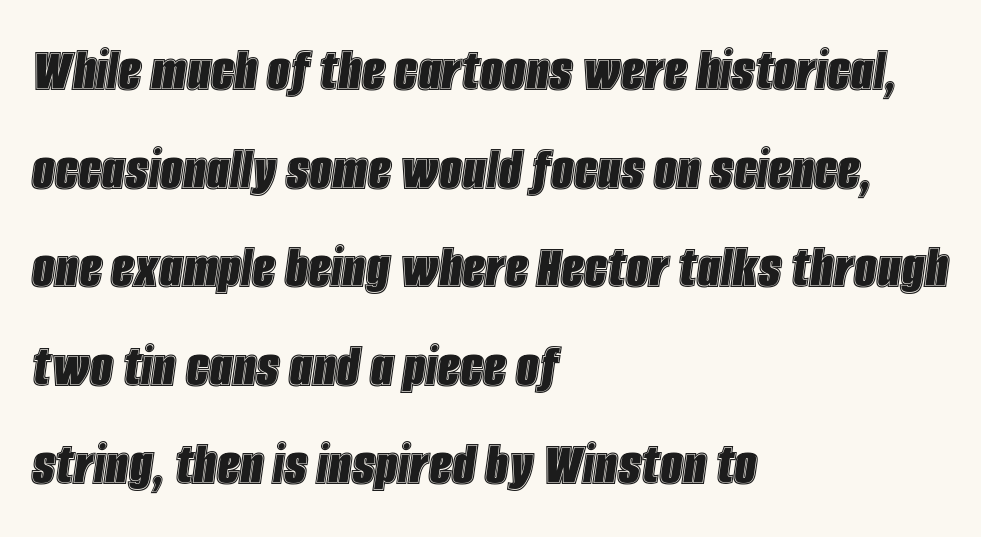
Q: Is the text italic (slanted)? A: Yes, it leans right by about 8 degrees.
Q: Is the text underlined? A: No.
Q: How is the paragraph aligned? A: Left-aligned.
Q: Is the spacing between letters normal or unusually wide? A: Normal.
Q: Is the spacing between lines tight, normal or loose? A: Normal.
Q: Width (condensed, normal, or wide)? A: Condensed.
Q: x-height? A: Large.
Q: Monospaced? A: No.
